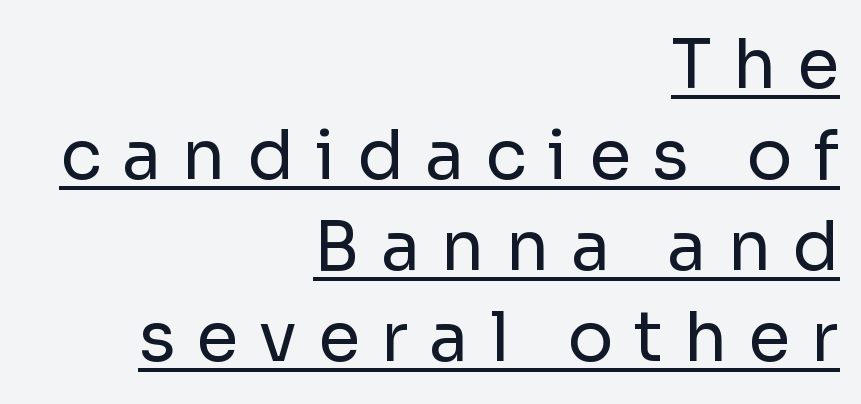
The image shows 68 px regular-weight sans-serif type, upright; set right-aligned, normal line spacing (1.34x), unusually wide letter spacing (+0.31 em), underlined; low stroke contrast and a medium x-height.
